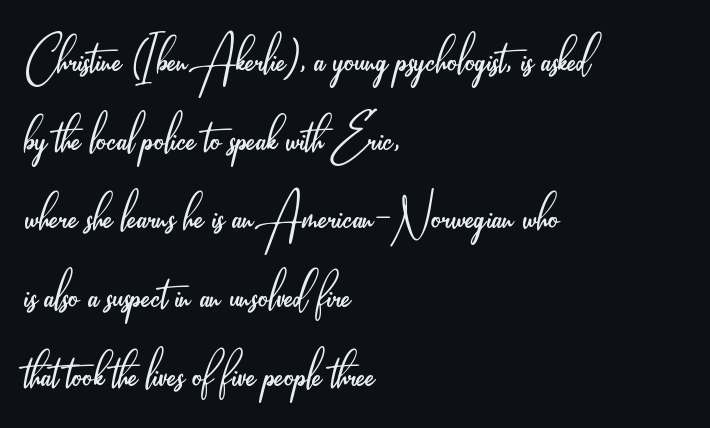
{"serif": "no", "bold": "no", "weight": "light", "width": "condensed", "stroke_contrast": "low", "x_height": "small", "monospaced": "no", "underline": "no", "align": "left", "line_spacing_ratio": 1.23, "letter_spacing": "normal", "letter_spacing_em": 0.0, "glyph_px": 64}
